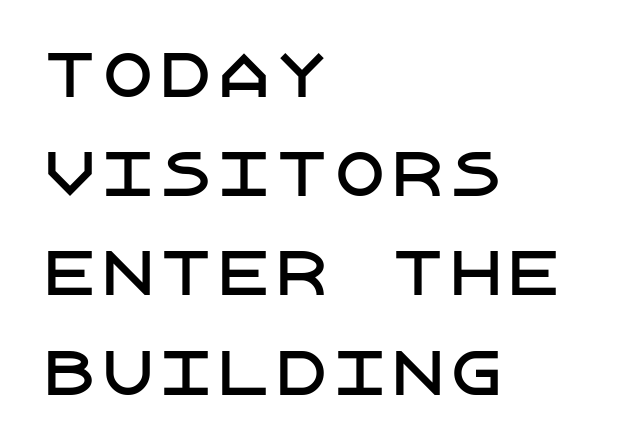
Is the letter spacing exaggerated? No — it looks like the ordinary default. Descenders are the only things crossing below the line. The typeface chosen for these lines omits serifs. All the whitespace from short lines collects on the right. Notice how the stems are strictly vertical — no italics here.
